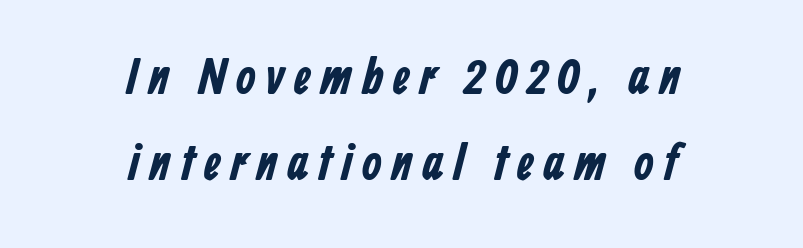
Q: Is the typeface a serif or a sans-serif typeface? A: Sans-serif.
Q: Is the text underlined? A: No.
Q: How is the paragraph aligned? A: Centered.
Q: Is the spacing between lines tight, normal or loose? A: Normal.
Q: Width (condensed, normal, or wide)? A: Condensed.
Q: Stroke contrast? A: Low.
Q: x-height? A: Medium.
Q: Monospaced? A: No.
